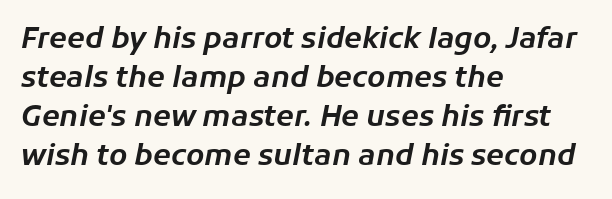
The image shows 29 px text type, italic (leaning right); set left-aligned, normal line spacing (1.35x), normal letter spacing, not underlined; low stroke contrast and a medium x-height.
